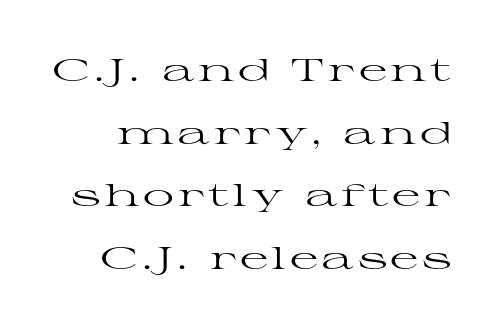
Character widths vary here, with narrow letters taking less room than wide ones. The lettering stays uniformly vertical, giving the passage a roman look. The weight tops out at a normal text grade. How would I describe the line gaps? Wide and relaxed. I'd call this a serif setting — the letters wear small feet. Letters rest on an invisible, unmarked baseline.
